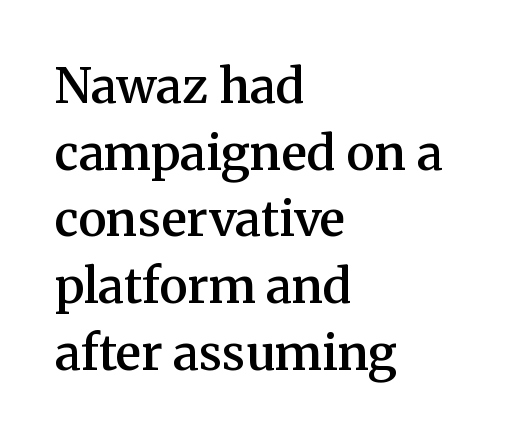
{"serif": "yes", "italic": "no", "bold": "semi", "weight": "semibold", "width": "normal", "stroke_contrast": "medium", "x_height": "medium", "monospaced": "no", "underline": "no", "align": "left", "line_spacing": "normal", "line_spacing_ratio": 1.39, "letter_spacing": "normal", "letter_spacing_em": 0.0, "glyph_px": 48}
